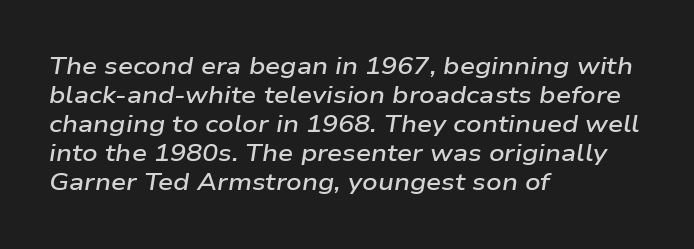
Q: Is the text bold? A: Semi-bold.
Q: Is the text italic (slanted)? A: Yes, it leans right by about 9 degrees.
Q: Is the text underlined? A: No.
Q: How is the paragraph aligned? A: Left-aligned.
Q: Is the spacing between letters normal or unusually wide? A: Normal.
